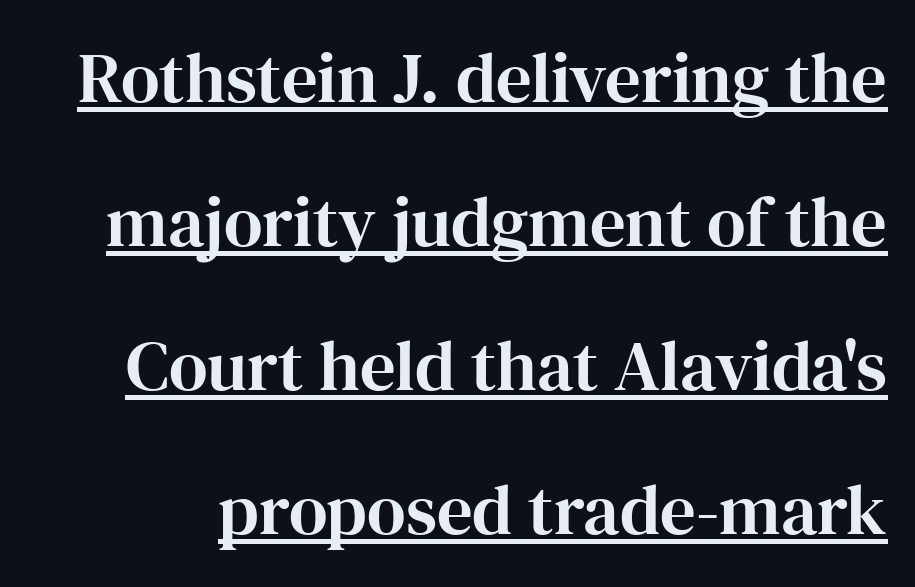
This sample uses plain, unmodified letter spacing. I'd call this a serif setting — the letters wear small feet. Nope, not italic — everything's standing straight. A typographer would call this underscored text.
